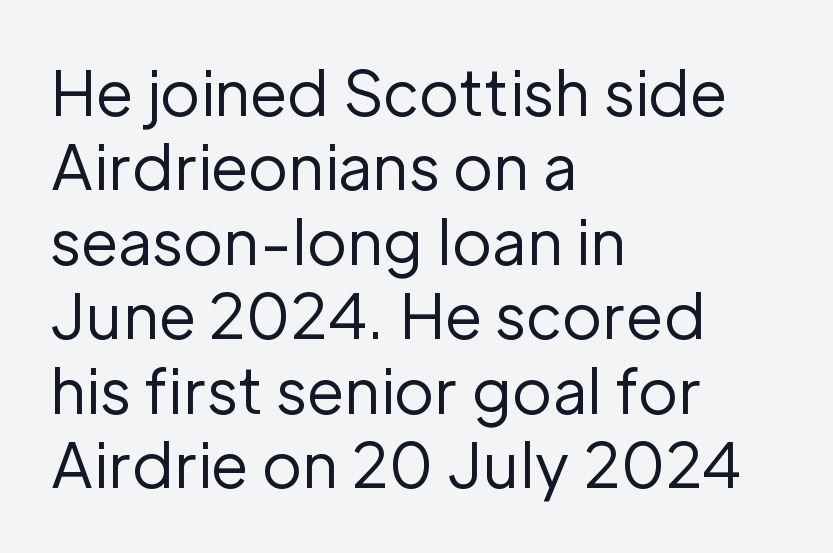
The image shows 61 px regular-weight sans-serif type, upright; set left-aligned, line spacing 1.22x, normal letter spacing, not underlined; low stroke contrast and a medium x-height.
